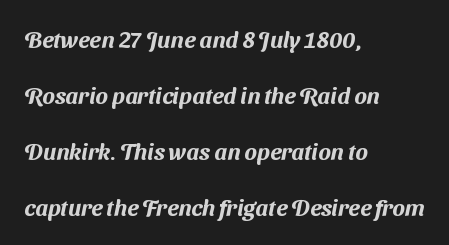
{"underline": "no", "align": "left", "line_spacing": "loose", "line_spacing_ratio": 2.43, "letter_spacing": "normal", "letter_spacing_em": 0.0, "glyph_px": 23}
